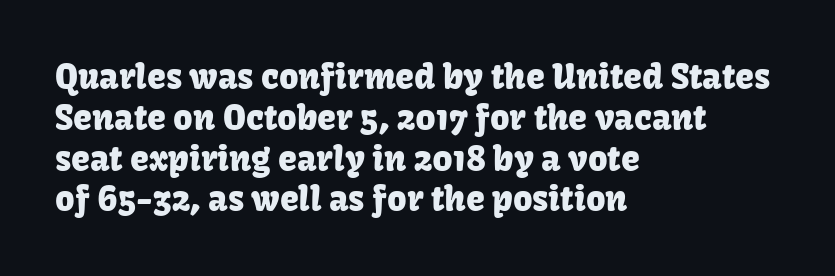
{"serif": "no", "italic": "no", "width": "normal", "stroke_contrast": "low", "x_height": "medium", "monospaced": "no", "underline": "no", "align": "left", "line_spacing_ratio": 1.2, "letter_spacing": "normal", "letter_spacing_em": 0.0, "glyph_px": 34}
